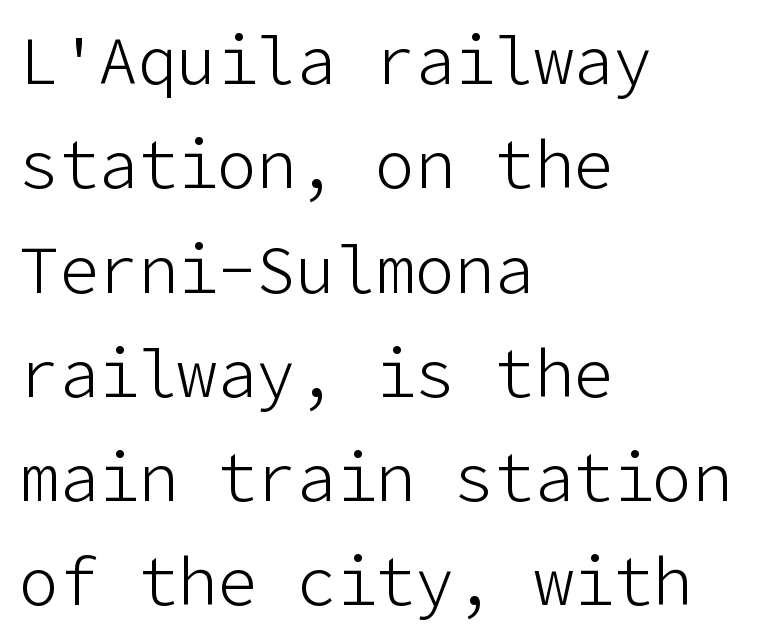
{"serif": "no", "italic": "no", "bold": "no", "weight": "light", "width": "normal", "stroke_contrast": "low", "x_height": "medium", "underline": "no", "align": "left", "line_spacing": "normal", "line_spacing_ratio": 1.58, "letter_spacing": "normal", "letter_spacing_em": 0.0, "glyph_px": 66}
